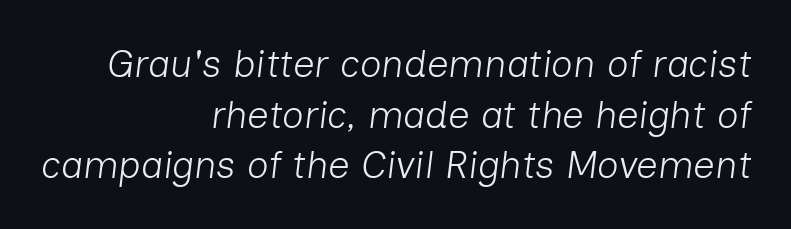
{"italic": "yes", "lean": "right", "slant_degrees": 7, "bold": "no", "weight": "light", "width": "normal", "stroke_contrast": "low", "x_height": "medium", "monospaced": "no", "underline": "no", "align": "right", "line_spacing": "normal", "line_spacing_ratio": 1.33, "letter_spacing": "normal", "letter_spacing_em": 0.0, "glyph_px": 38}
